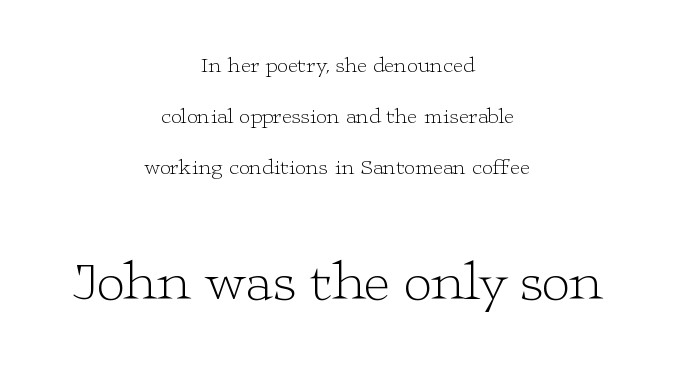
{"serif": "yes", "italic": "no", "bold": "no", "weight": "light", "width": "wide", "stroke_contrast": "low", "x_height": "medium", "monospaced": "no", "underline": "no", "align": "center", "line_spacing": "loose", "line_spacing_ratio": 2.31, "letter_spacing": "normal", "letter_spacing_em": 0.0, "larger_block": "second", "size_ratio": 2.55, "glyph_px": 56}
